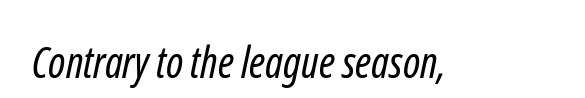
Q: Is the text bold? A: No.
Q: Is the typeface a serif or a sans-serif typeface? A: Sans-serif.
Q: Is the text underlined? A: No.
Q: Is the spacing between letters normal or unusually wide? A: Normal.
Q: Width (condensed, normal, or wide)? A: Condensed.
Q: Stroke contrast? A: Low.
Q: x-height? A: Medium.
Q: Monospaced? A: No.
